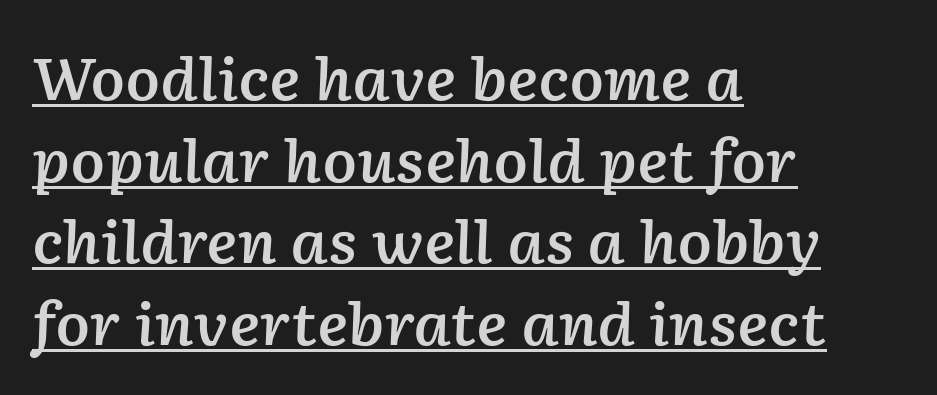
{"italic": "yes", "lean": "right", "slant_degrees": 2, "bold": "semi", "weight": "semibold", "width": "normal", "stroke_contrast": "low", "x_height": "medium", "monospaced": "no", "underline": "yes", "align": "left", "line_spacing": "normal", "line_spacing_ratio": 1.43, "letter_spacing": "normal", "letter_spacing_em": 0.0, "glyph_px": 57}
